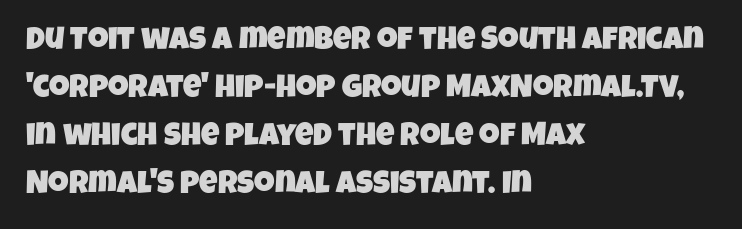
{"serif": "no", "width": "condensed", "stroke_contrast": "low", "x_height": "large", "monospaced": "no", "underline": "no", "align": "left", "line_spacing": "normal", "line_spacing_ratio": 1.5, "letter_spacing": "normal", "letter_spacing_em": 0.0, "glyph_px": 32}
